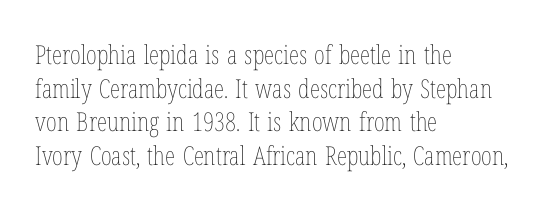
{"italic": "no", "bold": "no", "underline": "no", "align": "left", "line_spacing": "normal", "line_spacing_ratio": 1.29, "letter_spacing": "normal", "letter_spacing_em": 0.0, "glyph_px": 26}
